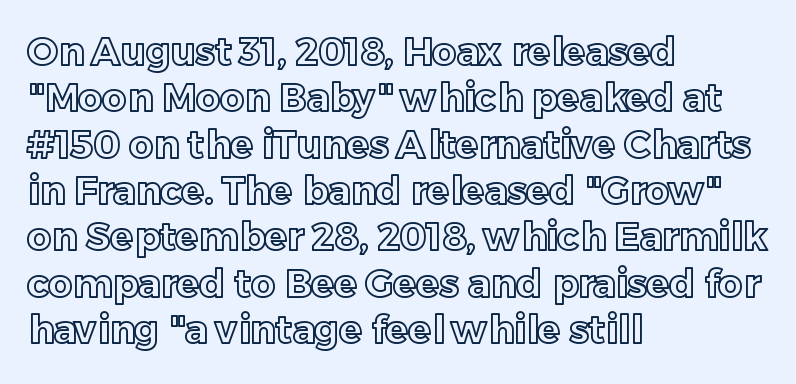
Q: Is the text italic (slanted)? A: No, it is upright.
Q: Is the text underlined? A: No.
Q: How is the paragraph aligned? A: Left-aligned.
Q: Is the spacing between letters normal or unusually wide? A: Normal.
Q: Width (condensed, normal, or wide)? A: Normal.
Q: x-height? A: Medium.
Q: Monospaced? A: No.
